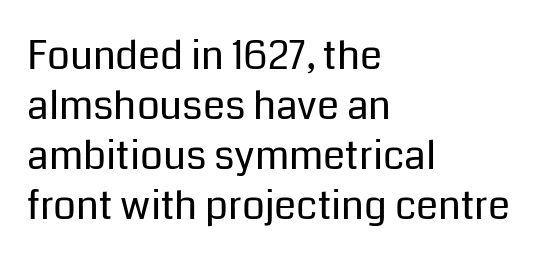
Q: Is the text bold? A: No.
Q: Is the text italic (slanted)? A: No, it is upright.
Q: Is the typeface a serif or a sans-serif typeface? A: Sans-serif.
Q: Is the text underlined? A: No.
Q: How is the paragraph aligned? A: Left-aligned.
Q: Is the spacing between letters normal or unusually wide? A: Normal.
Q: Is the spacing between lines tight, normal or loose? A: Normal.
Q: Width (condensed, normal, or wide)? A: Normal.
Q: Stroke contrast? A: Low.
Q: x-height? A: Medium.
Q: Monospaced? A: No.
